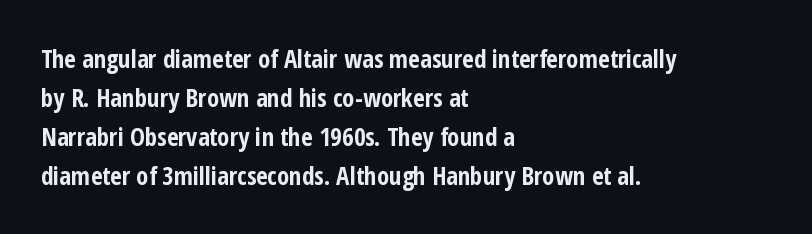
Q: Is the text bold? A: Yes.
Q: Is the text italic (slanted)? A: No, it is upright.
Q: Is the text underlined? A: No.
Q: How is the paragraph aligned? A: Left-aligned.
Q: Is the spacing between letters normal or unusually wide? A: Normal.
Q: Is the spacing between lines tight, normal or loose? A: Normal.
